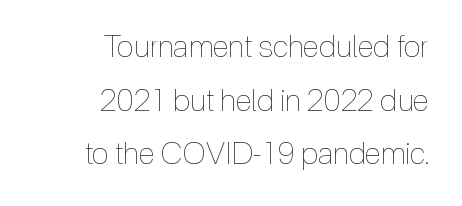
{"italic": "no", "bold": "no", "weight": "thin", "width": "condensed", "x_height": "medium", "monospaced": "no", "underline": "no", "align": "right", "line_spacing_ratio": 1.73, "letter_spacing": "normal", "letter_spacing_em": 0.0, "glyph_px": 31}
